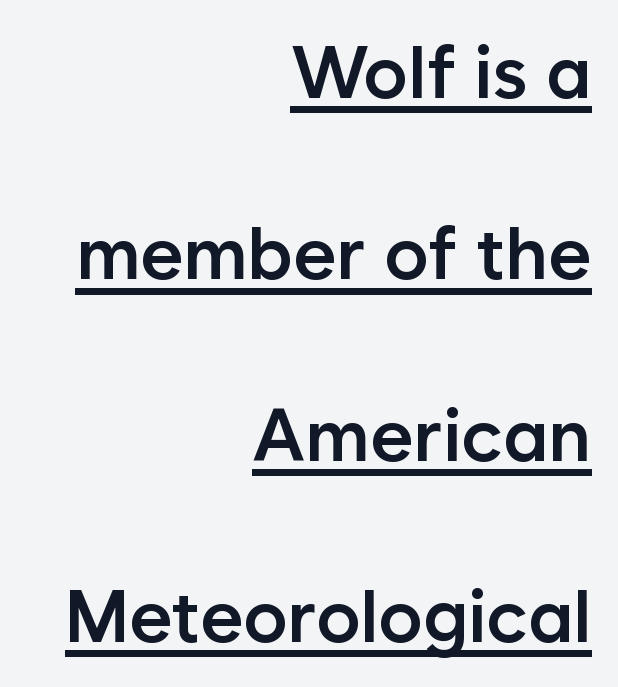
Here the glyphs are tracked normally, forming tight word shapes. Horizontal bands of white between lines are thick stripes. Do the characters align in a grid? No, the font is proportional. You can tell from the bare stems that sans-serif type was used. The font's upright variant was chosen for this text. Stems and bowls a touch heavier than normal — semibold.
